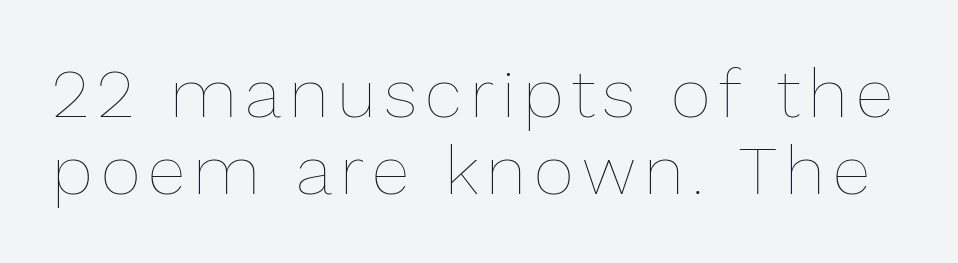
The block of text is dense from top to bottom, with scant space between rows. Note the varied advance widths — an 'i' is clearly narrower than an 'm'. Nobody drew a line under any word here. No italicization has been applied; the sample stays upright.
